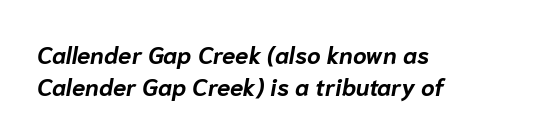
{"italic": "yes", "lean": "right", "slant_degrees": 10, "bold": "yes", "underline": "no", "align": "left", "line_spacing": "normal", "line_spacing_ratio": 1.35, "letter_spacing": "normal", "letter_spacing_em": 0.0, "glyph_px": 24}
